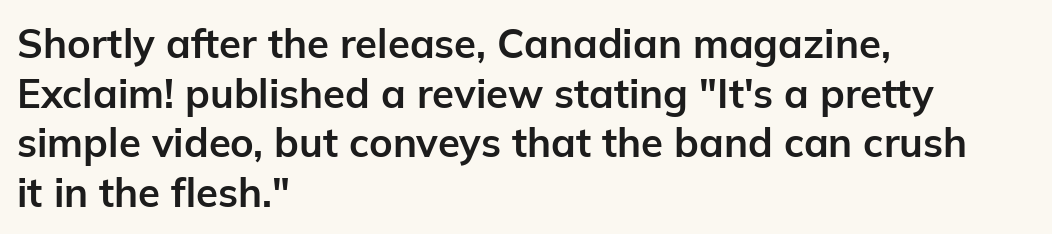
The image shows 40 px bold sans-serif type, upright; set left-aligned, line spacing 1.24x, normal letter spacing, not underlined; low stroke contrast and a medium x-height.
